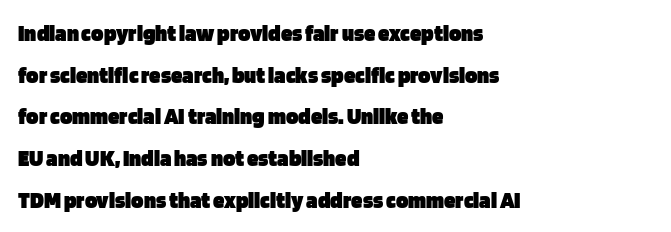
The image shows 23 px bold type, upright; set left-aligned, line spacing 1.81x, normal letter spacing, not underlined.
